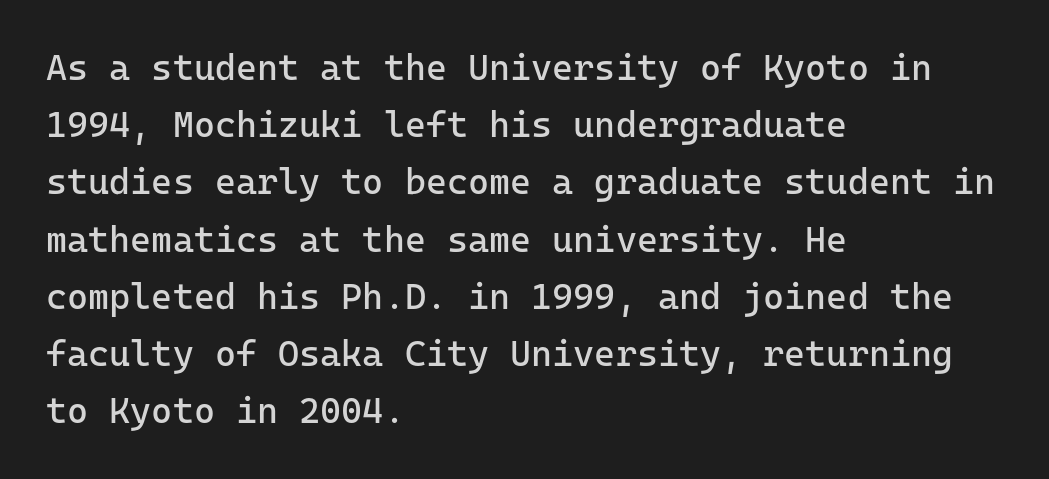
{"serif": "no", "italic": "no", "bold": "no", "weight": "regular", "width": "normal", "stroke_contrast": "low", "x_height": "medium", "underline": "no", "align": "left", "line_spacing": "normal", "line_spacing_ratio": 1.59, "letter_spacing": "normal", "letter_spacing_em": 0.0, "glyph_px": 36}
